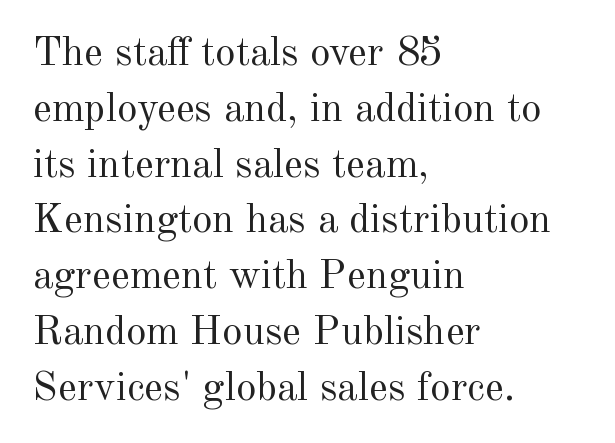
The image shows 41 px regular-weight serif type, upright; set left-aligned, normal line spacing (1.36x), normal letter spacing, not underlined; a small x-height.
